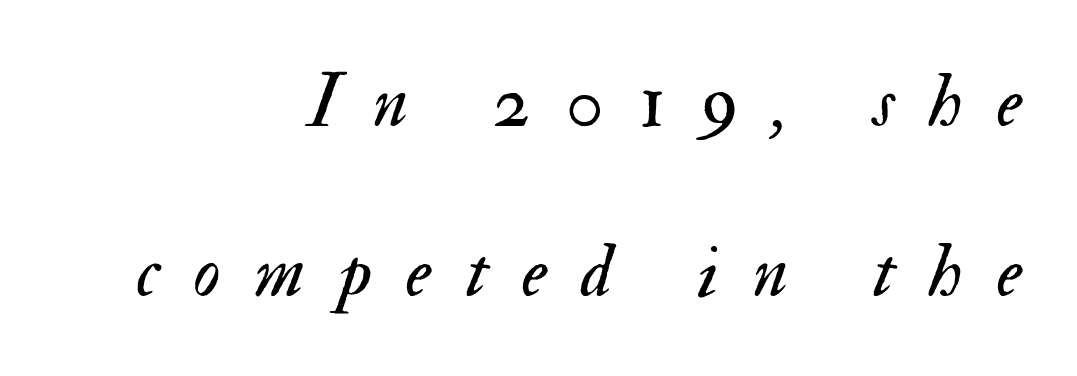
Q: Is the text bold? A: No.
Q: Is the text italic (slanted)? A: Yes, it leans right by about 17 degrees.
Q: Is the text underlined? A: No.
Q: How is the paragraph aligned? A: Right-aligned.
Q: Is the spacing between letters normal or unusually wide? A: Unusually wide.
Q: Is the spacing between lines tight, normal or loose? A: Loose.
Q: Width (condensed, normal, or wide)? A: Normal.
Q: Stroke contrast? A: Medium.
Q: x-height? A: Small.
Q: Monospaced? A: No.
